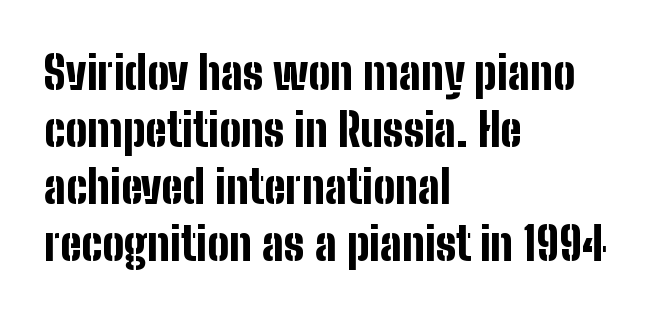
{"serif": "no", "italic": "no", "bold": "yes", "weight": "bold", "width": "condensed", "stroke_contrast": "low", "x_height": "medium", "monospaced": "no", "underline": "no", "align": "left", "line_spacing_ratio": 1.24, "letter_spacing": "normal", "letter_spacing_em": 0.0, "glyph_px": 46}
